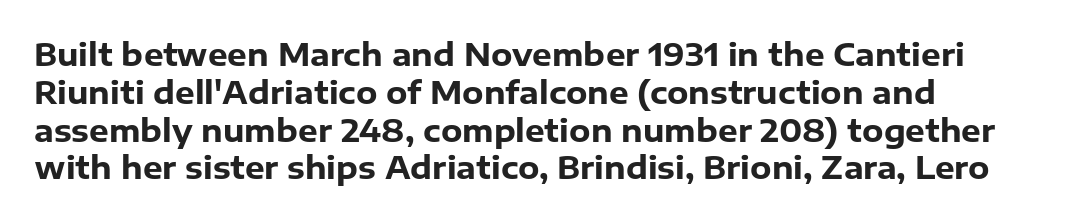
Varying glyph widths throughout — classic text-font behaviour. The passage shown is emphatically bold. The gap between lines stays unmarked. This sample is left-justified, so line endings fall wherever the words run out. No feet cap the strokes, marking this as sans-serif type.
